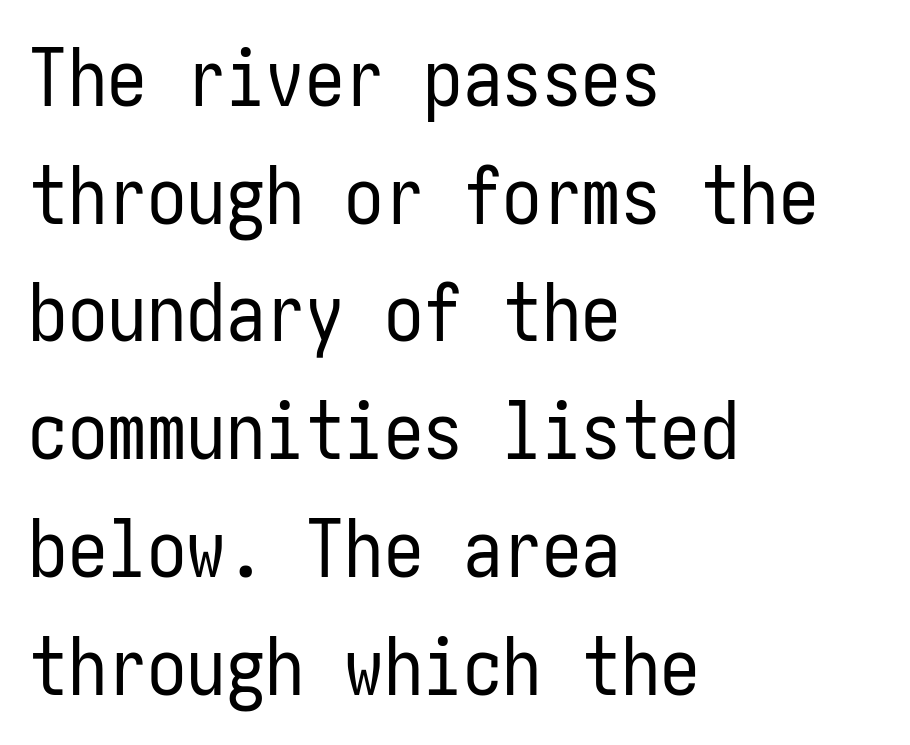
{"serif": "no", "italic": "no", "bold": "no", "weight": "regular", "width": "condensed", "stroke_contrast": "low", "x_height": "medium", "underline": "no", "align": "left", "line_spacing": "normal", "line_spacing_ratio": 1.49, "letter_spacing": "normal", "letter_spacing_em": 0.0, "glyph_px": 79}
